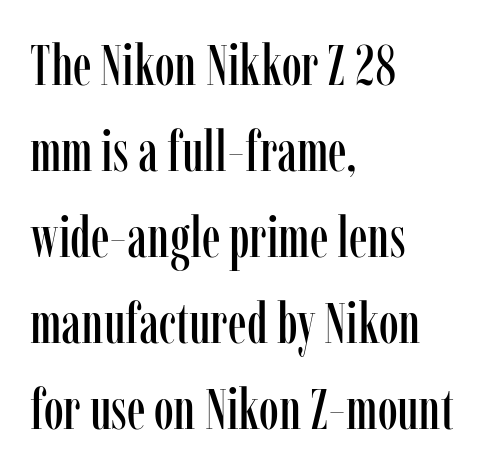
A typesetter would call this proportional, since set widths differ per character. Honestly, the row spacing looks completely unremarkable. Type style note: has serifs. What stands out about the letter spacing? Nothing — it is the standard amount. All the whitespace from short lines collects on the right.
